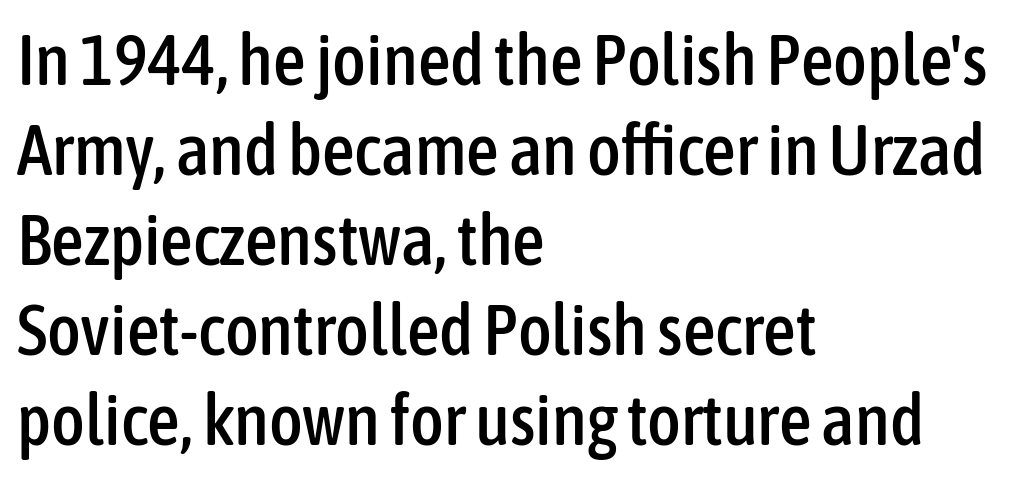
The image shows 72 px condensed sans-serif type, upright; set left-aligned, normal line spacing (1.25x), normal letter spacing, not underlined; low stroke contrast and a medium x-height.
